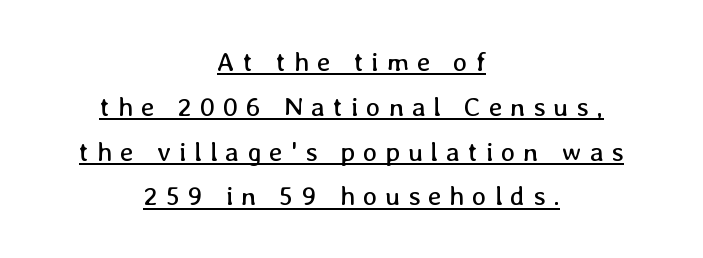
How would I describe the line gaps? Plain and ordinary. Characters follow at a spacing far wider than the type designer built in. A typographer would call this underscored text. Leftover space on each line is divided equally before and after the words.
